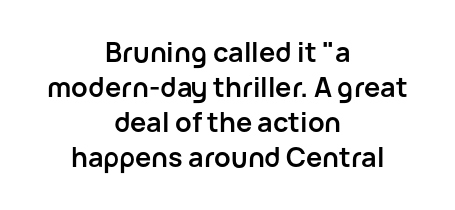
Tracking value appears to be zero — textbook default spacing. A roman cut, with each character standing at attention. One glance says typical: line gaps are just what's usual. Rule under the text: the space is simply empty. Typesetter's note: full bold, strokes at maximum text heaviness.
